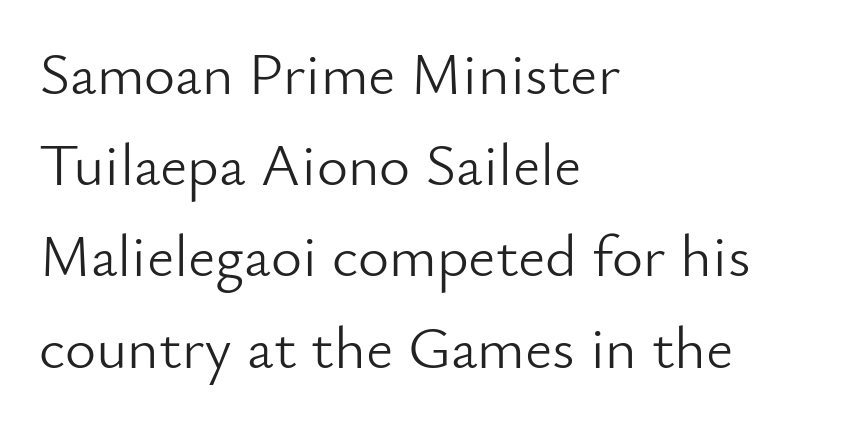
Q: Is the text bold? A: No.
Q: Is the text italic (slanted)? A: No, it is upright.
Q: Is the typeface a serif or a sans-serif typeface? A: Sans-serif.
Q: Is the text underlined? A: No.
Q: How is the paragraph aligned? A: Left-aligned.
Q: Is the spacing between letters normal or unusually wide? A: Normal.
Q: Is the spacing between lines tight, normal or loose? A: Normal.
Q: Width (condensed, normal, or wide)? A: Normal.
Q: Stroke contrast? A: Low.
Q: x-height? A: Small.
Q: Monospaced? A: No.
